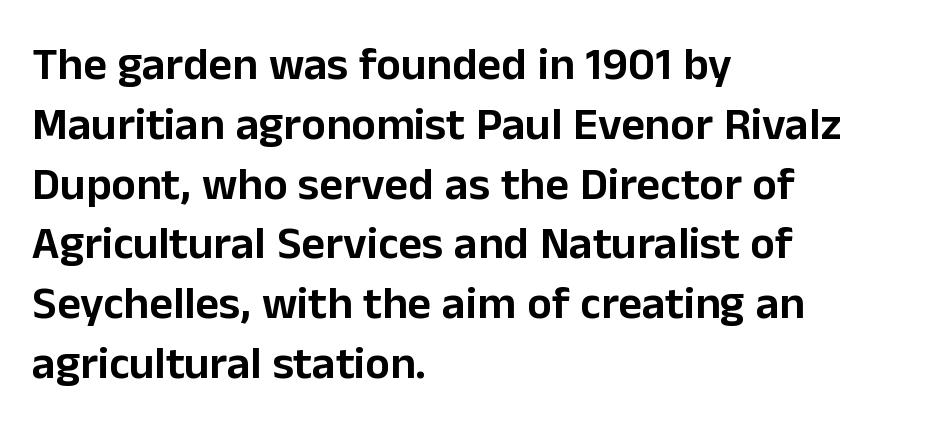
The image shows 46 px sans-serif type, upright; set left-aligned, normal line spacing (1.3x), normal letter spacing, not underlined; low stroke contrast and a medium x-height.
